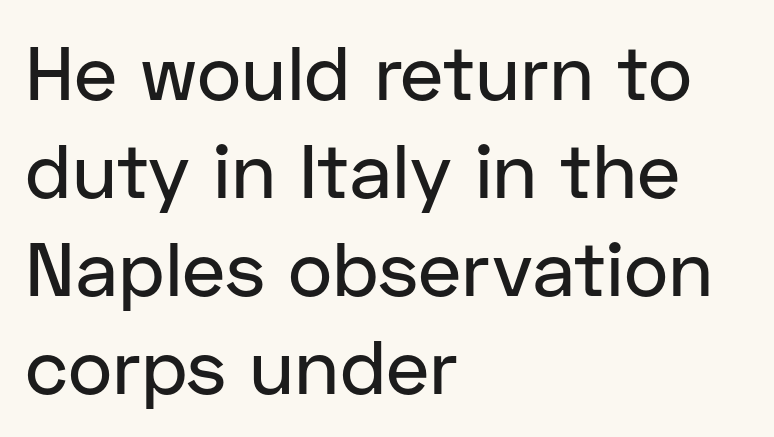
Q: Is the text italic (slanted)? A: No, it is upright.
Q: Is the typeface a serif or a sans-serif typeface? A: Sans-serif.
Q: Is the text underlined? A: No.
Q: How is the paragraph aligned? A: Left-aligned.
Q: Is the spacing between letters normal or unusually wide? A: Normal.
Q: Is the spacing between lines tight, normal or loose? A: Normal.
Q: Width (condensed, normal, or wide)? A: Normal.
Q: Stroke contrast? A: Low.
Q: x-height? A: Medium.
Q: Monospaced? A: No.
